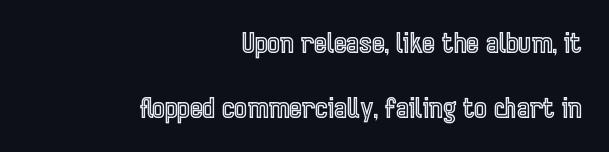
The image shows 27 px text type, upright; set right-aligned, loose line spacing (2.39x), normal letter spacing, not underlined.
